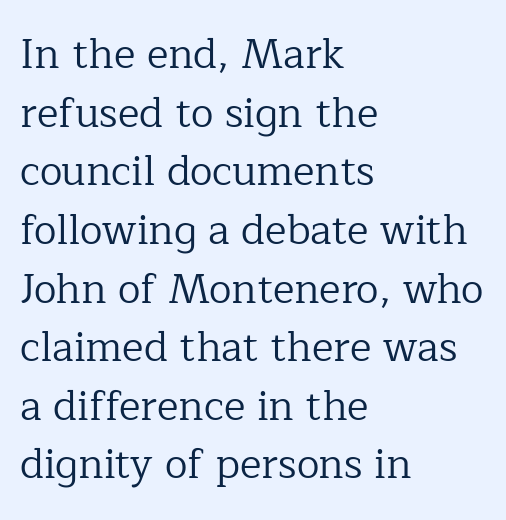
The type is set solid horizontally, with unmodified tracking. The weight tops out at a normal text grade. Quick note: not italic, upright. The text block is weighted toward the left margin, trailing off unevenly rightward. Interline gaps are of average width in this sample.
